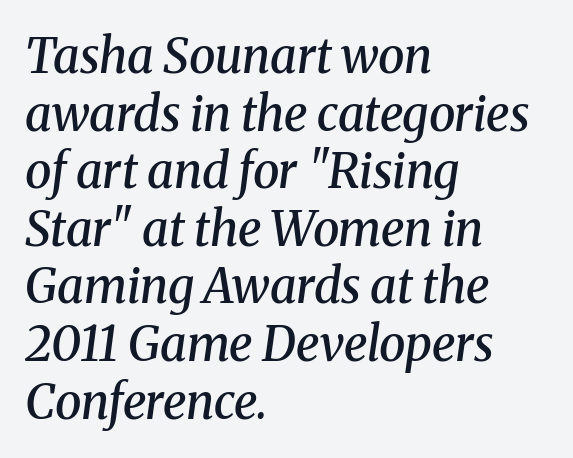
Stroke terminals: seriffed. Letters rest on an invisible, unmarked baseline. When letters slant like this, we call the style italic. Spacing verdict: proportional, widths tailored to each character.
